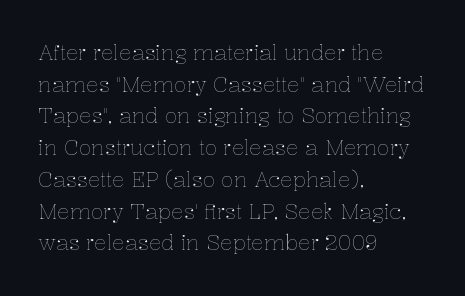
The image shows 21 px text type, upright; set left-aligned, normal line spacing (1.51x), normal letter spacing, not underlined.
